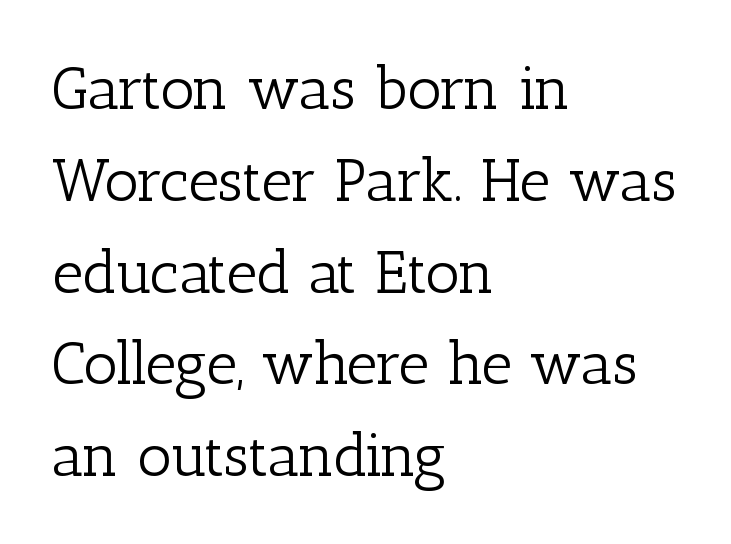
The image shows 60 px light serif type, upright; set left-aligned, normal line spacing (1.53x), normal letter spacing, not underlined; low stroke contrast and a medium x-height.
